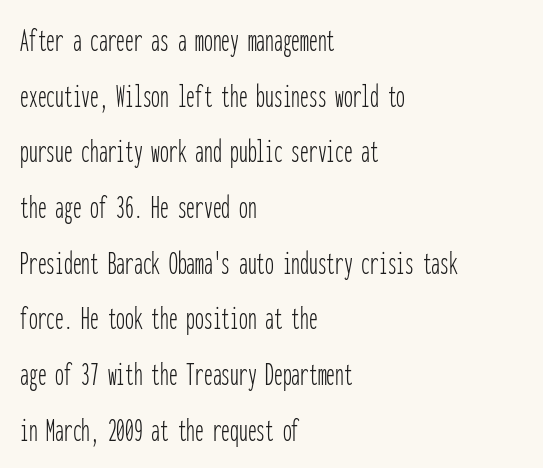
The image shows 35 px thin, condensed sans-serif type, upright, monospaced; set left-aligned, normal line spacing (1.59x), normal letter spacing, not underlined; low stroke contrast and a medium x-height.
